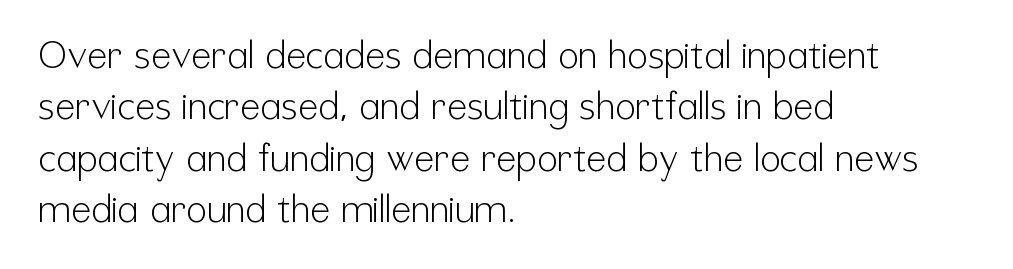
You could call the tracking neutral — neither tight nor loose. Looks like regular typesetting: each glyph gets only the width it needs. Where is the straight margin? On the left. A typesetter would label this face a sans. Summary of weight: not heavy and not bold. Lines of text with bare space underneath.
